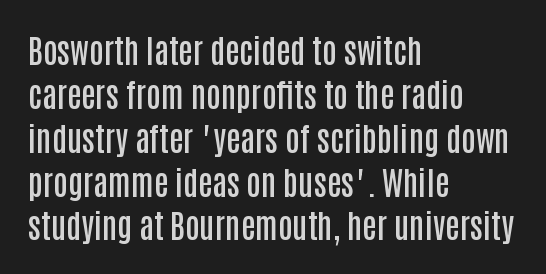
The image shows 32 px semibold, condensed sans-serif type, upright; set left-aligned, normal line spacing (1.37x), normal letter spacing, not underlined; low stroke contrast and a large x-height.
